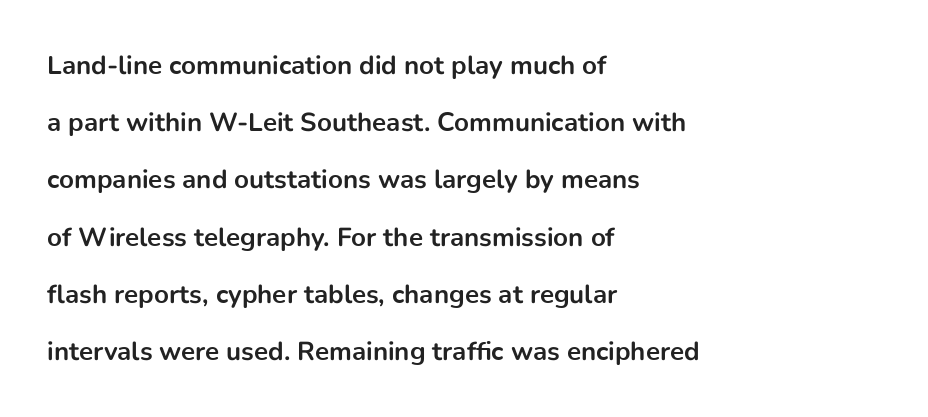
The image shows 26 px bold type, upright; set left-aligned, loose line spacing (2.2x), normal letter spacing, not underlined.
